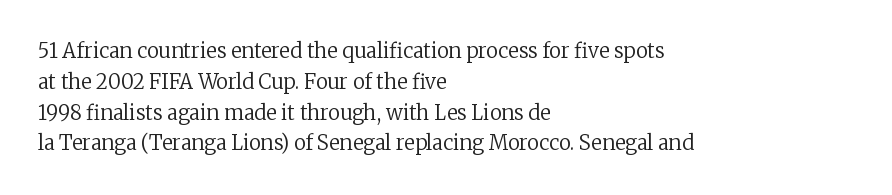
{"italic": "no", "bold": "no", "underline": "no", "align": "left", "line_spacing": "normal", "line_spacing_ratio": 1.54, "letter_spacing": "normal", "letter_spacing_em": 0.0, "glyph_px": 20}
